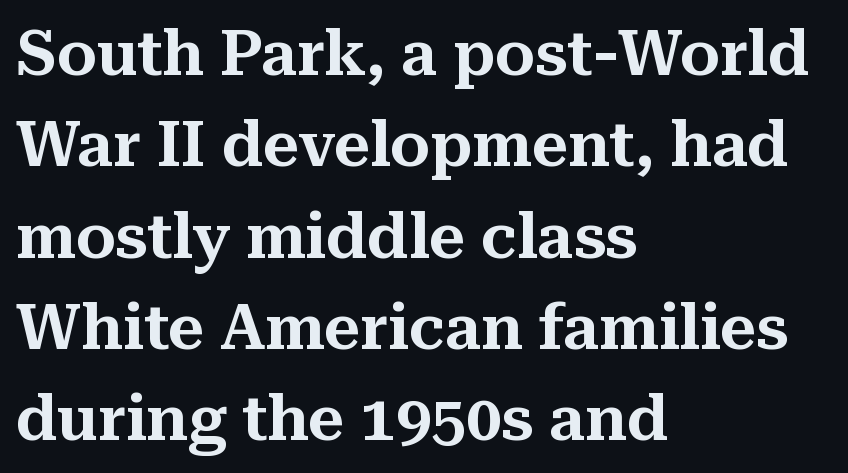
Q: Is the text italic (slanted)? A: No, it is upright.
Q: Is the typeface a serif or a sans-serif typeface? A: Serif.
Q: Is the text underlined? A: No.
Q: How is the paragraph aligned? A: Left-aligned.
Q: Is the spacing between letters normal or unusually wide? A: Normal.
Q: Is the spacing between lines tight, normal or loose? A: Normal.
Q: Width (condensed, normal, or wide)? A: Normal.
Q: Stroke contrast? A: Medium.
Q: x-height? A: Medium.
Q: Monospaced? A: No.
